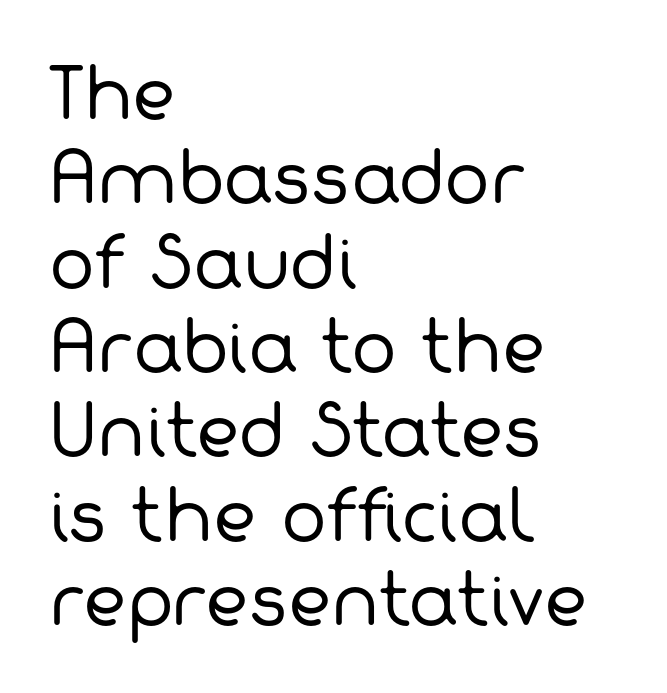
Q: Is the text bold? A: No.
Q: Is the typeface a serif or a sans-serif typeface? A: Sans-serif.
Q: Is the text underlined? A: No.
Q: How is the paragraph aligned? A: Left-aligned.
Q: Is the spacing between letters normal or unusually wide? A: Normal.
Q: Width (condensed, normal, or wide)? A: Normal.
Q: Stroke contrast? A: Low.
Q: x-height? A: Medium.
Q: Monospaced? A: No.
